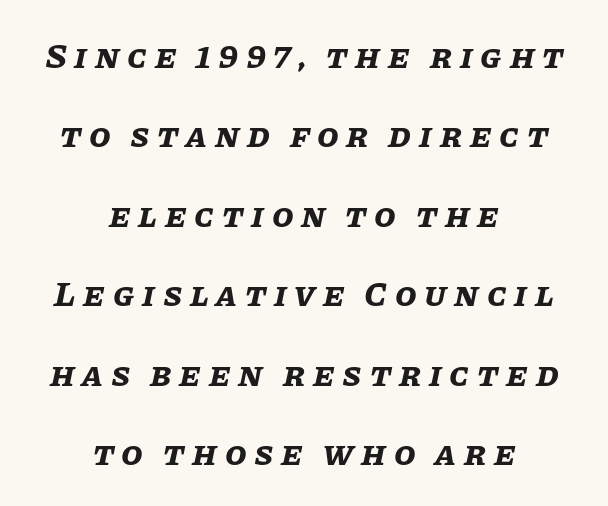
The image shows 35 px bold type, italic (leaning right); set centered, loose line spacing (2.27x), unusually wide letter spacing (+0.22 em), not underlined; low stroke contrast and a large x-height.
